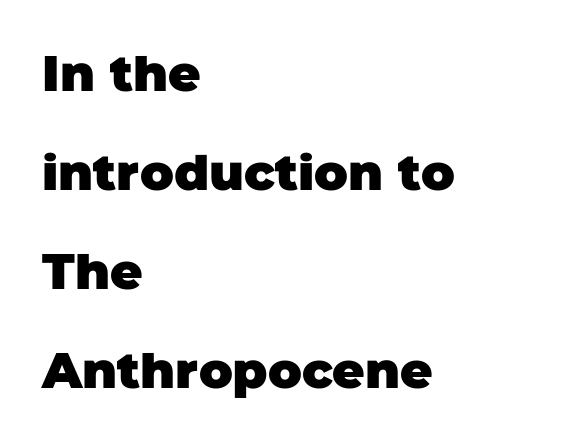
The image shows 50 px heavy sans-serif type; set left-aligned, loose line spacing (1.98x), normal letter spacing, not underlined; low stroke contrast and a large x-height.
